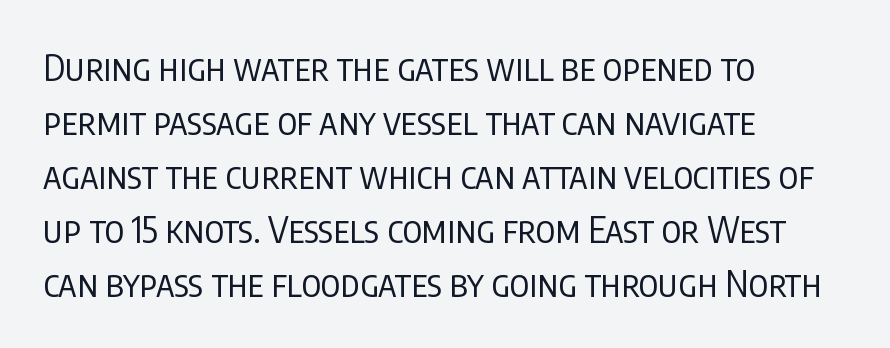
Q: Is the text bold? A: No.
Q: Is the text italic (slanted)? A: No, it is upright.
Q: Is the typeface a serif or a sans-serif typeface? A: Sans-serif.
Q: Is the text underlined? A: No.
Q: How is the paragraph aligned? A: Left-aligned.
Q: Is the spacing between letters normal or unusually wide? A: Normal.
Q: Is the spacing between lines tight, normal or loose? A: Normal.
Q: Width (condensed, normal, or wide)? A: Condensed.
Q: Stroke contrast? A: Low.
Q: x-height? A: Large.
Q: Monospaced? A: No.
